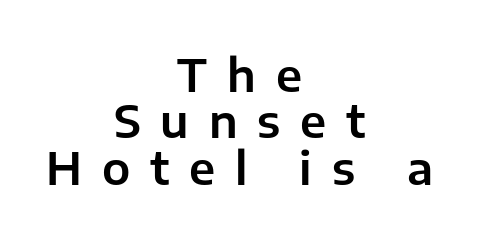
The image shows 45 px sans-serif type, upright; set centered, tight line spacing (1.03x), unusually wide letter spacing (+0.44 em), not underlined; low stroke contrast and a medium x-height.
